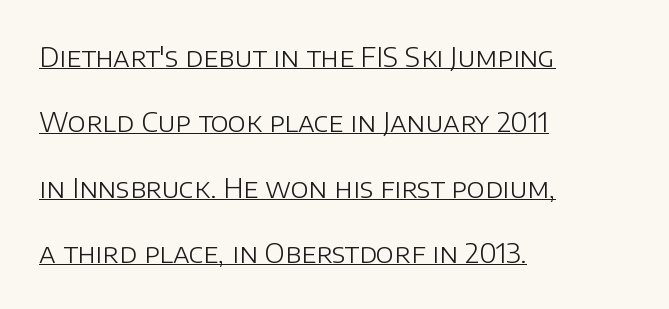
Q: Is the text bold? A: No.
Q: Is the text italic (slanted)? A: No, it is upright.
Q: Is the text underlined? A: Yes.
Q: How is the paragraph aligned? A: Left-aligned.
Q: Is the spacing between letters normal or unusually wide? A: Normal.
Q: Is the spacing between lines tight, normal or loose? A: Loose.
